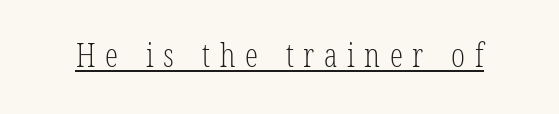
The image shows 33 px light, condensed serif type, upright; set unusually wide letter spacing (+0.29 em), underlined; low stroke contrast and a medium x-height.
